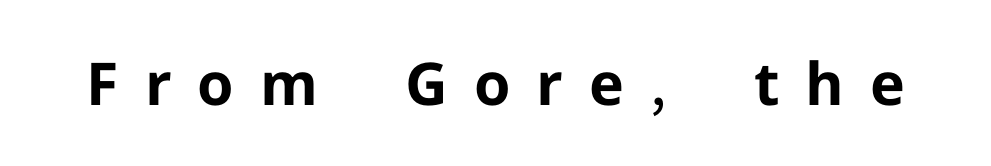
Q: Is the text bold? A: Yes.
Q: Is the text italic (slanted)? A: No, it is upright.
Q: Is the typeface a serif or a sans-serif typeface? A: Sans-serif.
Q: Is the text underlined? A: No.
Q: Is the spacing between letters normal or unusually wide? A: Unusually wide.
Q: Width (condensed, normal, or wide)? A: Normal.
Q: Stroke contrast? A: Low.
Q: x-height? A: Medium.
Q: Monospaced? A: No.
